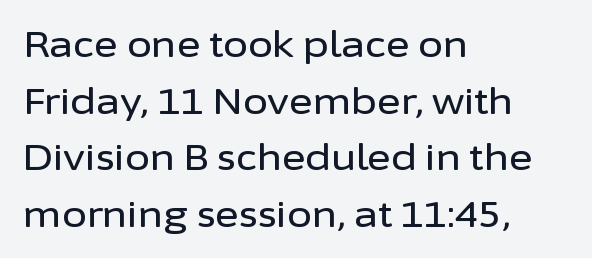
Q: Is the text italic (slanted)? A: No, it is upright.
Q: Is the typeface a serif or a sans-serif typeface? A: Sans-serif.
Q: Is the text underlined? A: No.
Q: How is the paragraph aligned? A: Left-aligned.
Q: Is the spacing between letters normal or unusually wide? A: Normal.
Q: Is the spacing between lines tight, normal or loose? A: Normal.
Q: Width (condensed, normal, or wide)? A: Normal.
Q: Stroke contrast? A: Low.
Q: x-height? A: Medium.
Q: Monospaced? A: No.
